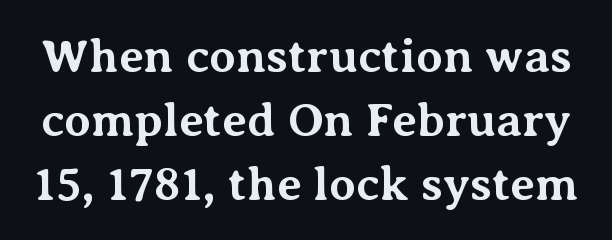
The image shows 48 px bold serif type, upright; set normal line spacing (1.33x), normal letter spacing, not underlined; medium stroke contrast and a medium x-height.
